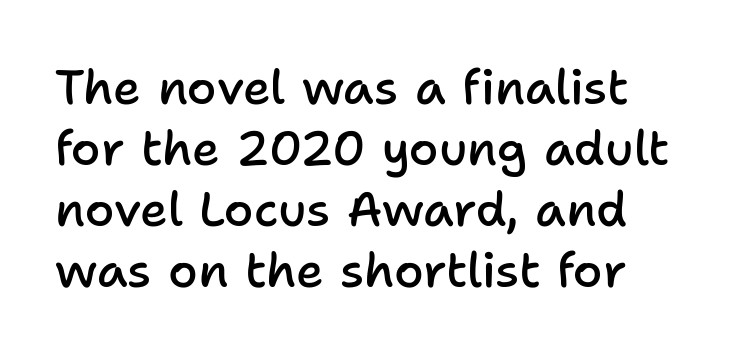
{"serif": "no", "italic": "no", "bold": "semi", "weight": "semibold", "width": "normal", "stroke_contrast": "low", "x_height": "medium", "monospaced": "no", "underline": "no", "align": "left", "line_spacing": "normal", "line_spacing_ratio": 1.27, "letter_spacing": "normal", "letter_spacing_em": 0.0, "glyph_px": 48}
